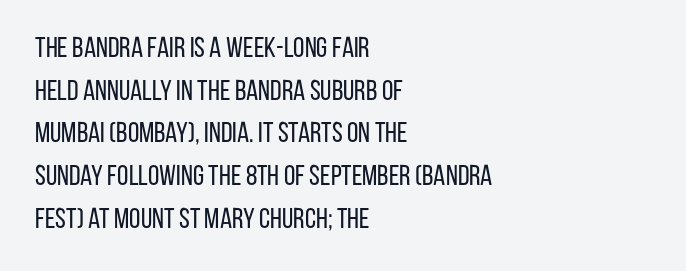
Q: Is the text bold? A: No.
Q: Is the text italic (slanted)? A: No, it is upright.
Q: Is the typeface a serif or a sans-serif typeface? A: Sans-serif.
Q: Is the text underlined? A: No.
Q: How is the paragraph aligned? A: Left-aligned.
Q: Is the spacing between letters normal or unusually wide? A: Normal.
Q: Is the spacing between lines tight, normal or loose? A: Normal.
Q: Width (condensed, normal, or wide)? A: Condensed.
Q: Stroke contrast? A: Low.
Q: x-height? A: Large.
Q: Monospaced? A: No.
